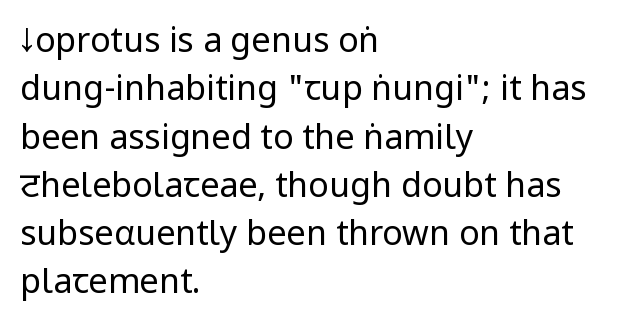
{"serif": "no", "italic": "no", "bold": "no", "weight": "regular", "width": "condensed", "stroke_contrast": "low", "x_height": "large", "monospaced": "no", "underline": "no", "align": "left", "line_spacing": "normal", "line_spacing_ratio": 1.42, "letter_spacing": "normal", "letter_spacing_em": 0.0, "glyph_px": 34}
